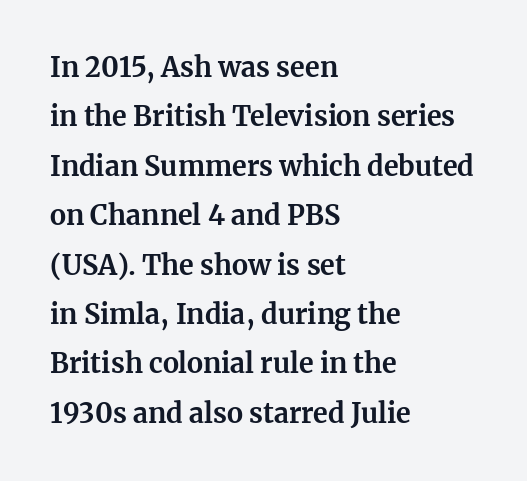
Ascenders rise straight up at ninety degrees. Visually the block forms a straight wall on the left and a jagged coastline on the right. This sample uses plain, unmodified letter spacing. Heavy-handed strokes throughout: this text is bold.
